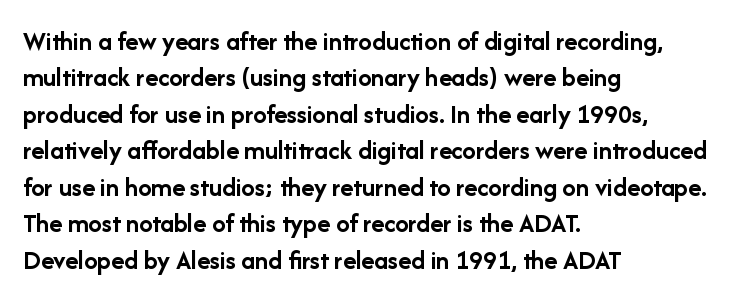
Q: Is the text bold? A: Yes.
Q: Is the text italic (slanted)? A: No, it is upright.
Q: Is the text underlined? A: No.
Q: How is the paragraph aligned? A: Left-aligned.
Q: Is the spacing between letters normal or unusually wide? A: Normal.
Q: Is the spacing between lines tight, normal or loose? A: Normal.
